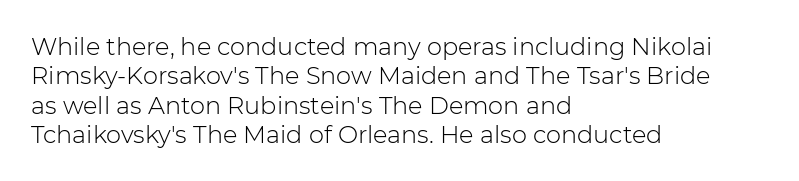
The image shows 24 px text type, upright; set left-aligned, line spacing 1.22x, normal letter spacing, not underlined.
